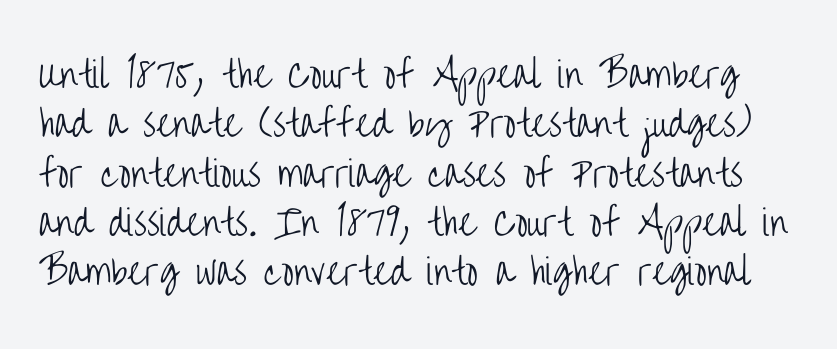
{"serif": "no", "italic": "no", "bold": "no", "weight": "light", "width": "condensed", "stroke_contrast": "low", "x_height": "large", "monospaced": "no", "underline": "no", "line_spacing": "normal", "line_spacing_ratio": 1.41, "letter_spacing": "normal", "letter_spacing_em": 0.0, "glyph_px": 35}
